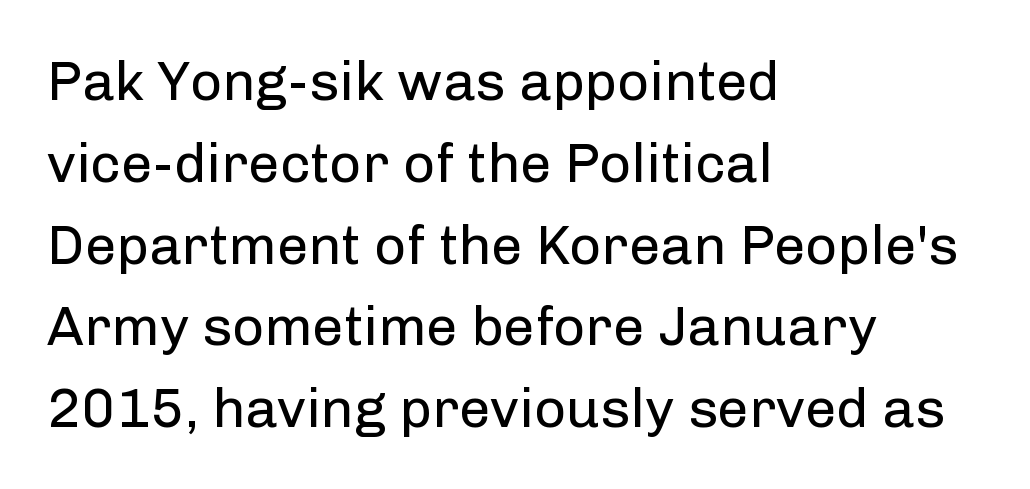
{"serif": "no", "italic": "no", "bold": "no", "weight": "regular", "width": "normal", "stroke_contrast": "low", "x_height": "medium", "monospaced": "no", "underline": "no", "align": "left", "line_spacing": "normal", "line_spacing_ratio": 1.46, "letter_spacing": "normal", "letter_spacing_em": 0.0, "glyph_px": 56}
